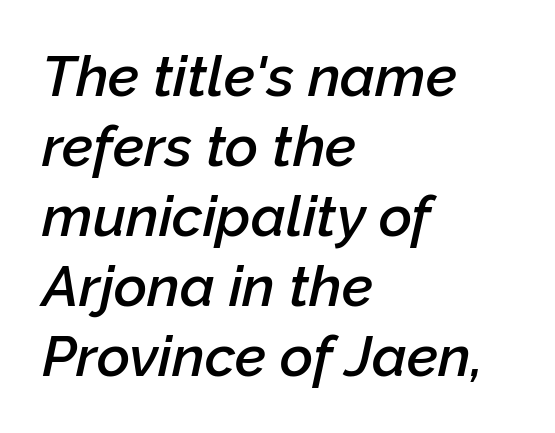
Casual observation: everything's shoved over to the left. You could not count columns in this text — the font is proportionally spaced. Just letters on the line, the space beneath them empty. This is moderately heavy type, rendered in semibold. The letterforms sit shoulder to shoulder at normal distance. The lettering tilts uniformly, giving the passage an italic look.
